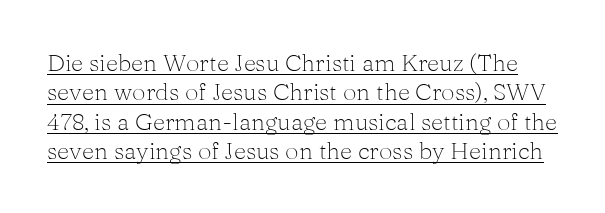
This sample uses plain, unmodified letter spacing. Every character sits straight up, as roman type does. You can see a thin bar hugging the bottom of the glyphs. The face looks like a standard text weight, possibly lighter.
